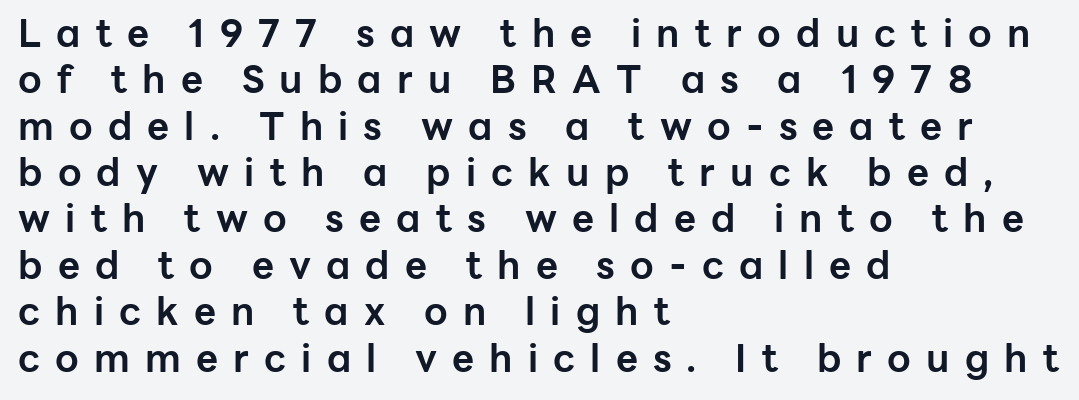
Italic? Not at all — the glyphs are vertical. Line beginnings align vertically; line endings do not. Strong, thick strokes mark this as bold type. The foot of each line stays bare and open. Note the varied advance widths — an 'i' is clearly narrower than an 'm'. Between one letter and the next there's a generous, obvious gap.
